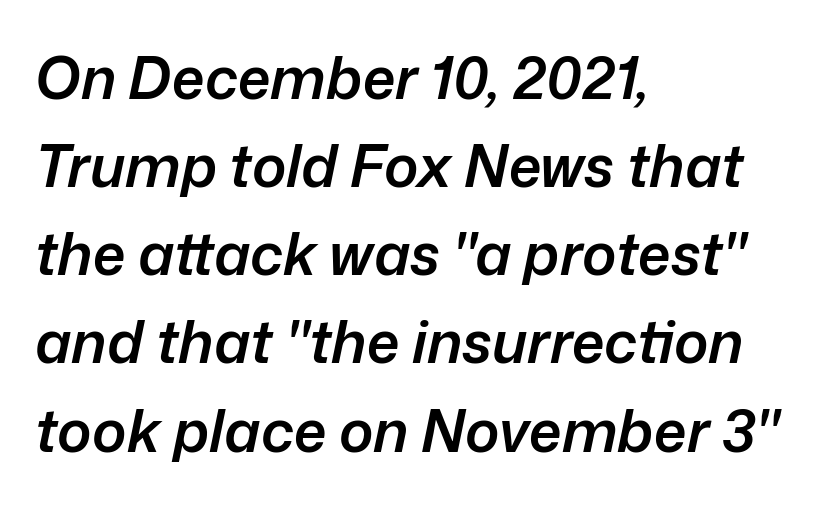
{"italic": "yes", "lean": "right", "slant_degrees": 12, "bold": "semi", "weight": "semibold", "width": "normal", "stroke_contrast": "low", "x_height": "medium", "monospaced": "no", "underline": "no", "align": "left", "line_spacing": "normal", "line_spacing_ratio": 1.52, "letter_spacing": "normal", "letter_spacing_em": 0.0, "glyph_px": 58}
